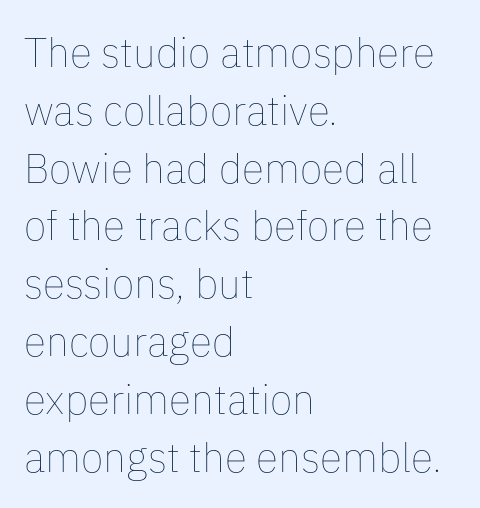
Q: Is the text bold? A: No.
Q: Is the text italic (slanted)? A: No, it is upright.
Q: Is the text underlined? A: No.
Q: How is the paragraph aligned? A: Left-aligned.
Q: Is the spacing between letters normal or unusually wide? A: Normal.
Q: Is the spacing between lines tight, normal or loose? A: Normal.
Q: Width (condensed, normal, or wide)? A: Normal.
Q: Stroke contrast? A: Low.
Q: x-height? A: Medium.
Q: Monospaced? A: No.
